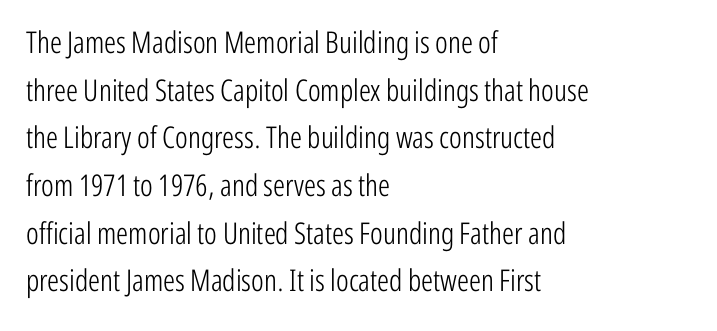
Q: Is the text bold? A: No.
Q: Is the text italic (slanted)? A: No, it is upright.
Q: Is the typeface a serif or a sans-serif typeface? A: Sans-serif.
Q: Is the text underlined? A: No.
Q: How is the paragraph aligned? A: Left-aligned.
Q: Is the spacing between letters normal or unusually wide? A: Normal.
Q: Is the spacing between lines tight, normal or loose? A: Normal.
Q: Width (condensed, normal, or wide)? A: Condensed.
Q: Stroke contrast? A: Low.
Q: x-height? A: Medium.
Q: Monospaced? A: No.
